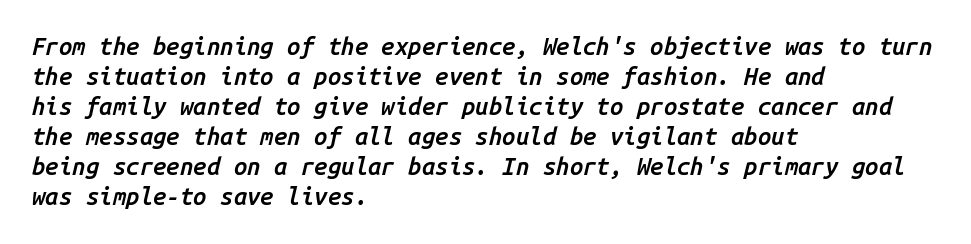
The image shows 24 px text type, italic (leaning right); set left-aligned, normal line spacing (1.25x), normal letter spacing, not underlined.
